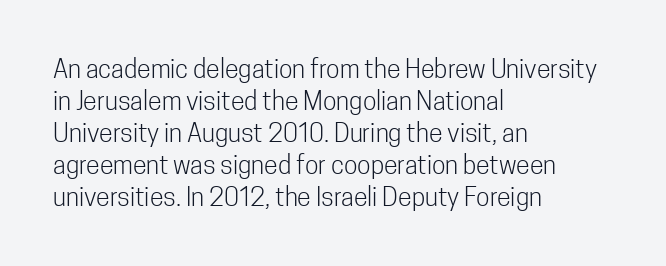
{"italic": "no", "bold": "no", "underline": "no", "align": "left", "line_spacing": "normal", "line_spacing_ratio": 1.28, "letter_spacing": "normal", "letter_spacing_em": 0.0, "glyph_px": 25}
